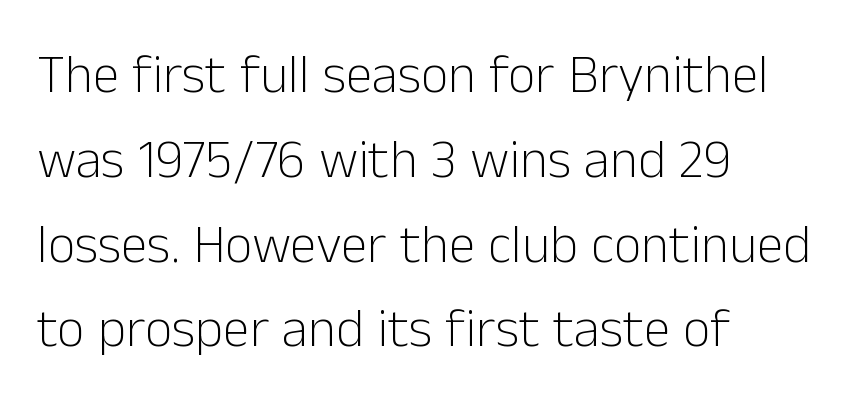
Underlining? Definitely not there. No chunkiness to these letters — they're not bold. This block has exactly the height ordinary leading produces. The rendering anchors every line to the left-hand side. Is this a fixed-width face? No — the glyphs have proportional, varying widths.
